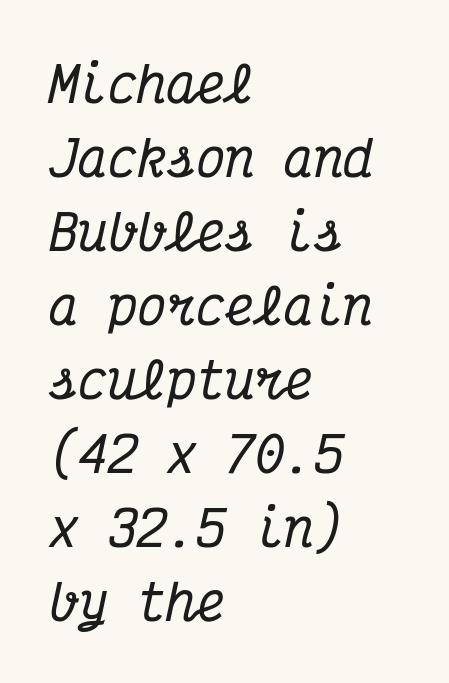
The image shows 49 px condensed serif type, italic (leaning right), monospaced; set left-aligned, normal line spacing (1.51x), normal letter spacing, not underlined; medium stroke contrast and a medium x-height.
